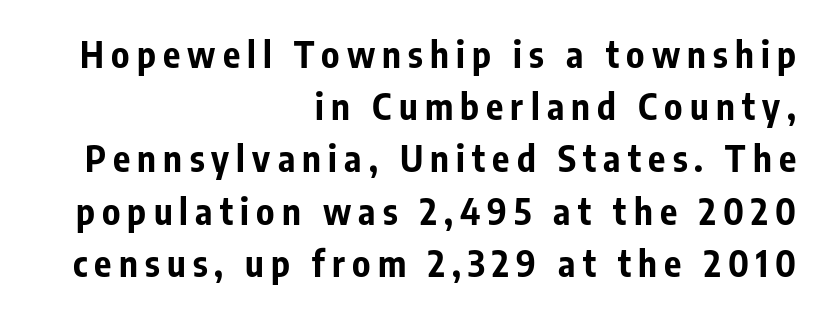
Q: Is the text bold? A: Yes.
Q: Is the text italic (slanted)? A: No, it is upright.
Q: Is the typeface a serif or a sans-serif typeface? A: Sans-serif.
Q: Is the text underlined? A: No.
Q: How is the paragraph aligned? A: Right-aligned.
Q: Is the spacing between letters normal or unusually wide? A: Unusually wide.
Q: Is the spacing between lines tight, normal or loose? A: Normal.
Q: Width (condensed, normal, or wide)? A: Condensed.
Q: Stroke contrast? A: Low.
Q: x-height? A: Medium.
Q: Monospaced? A: No.
